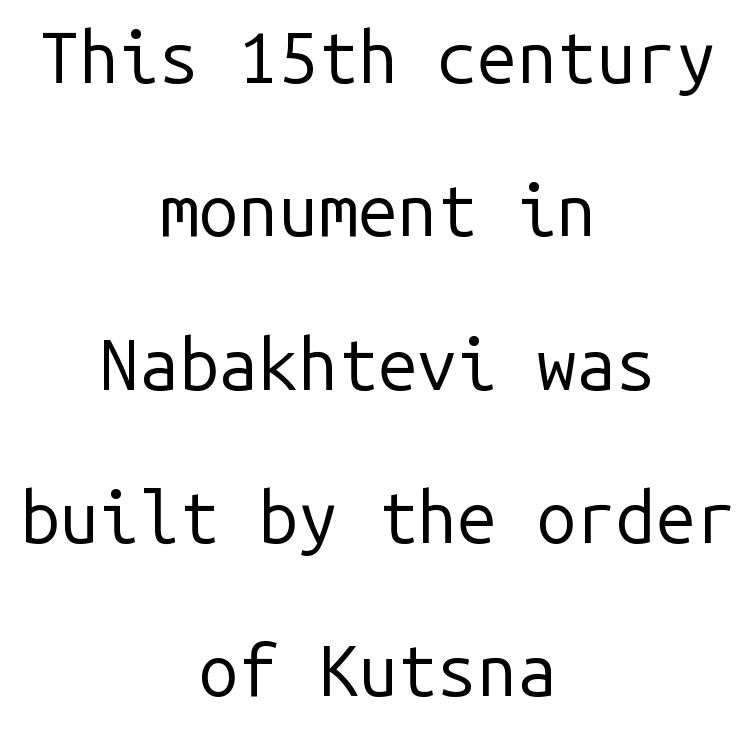
Just letters on the line, the space beneath them empty. The face used here is rendered with its standard letterfit. The text block is weighted toward neither margin, spreading evenly from the middle. Is there any slant? The stems are plumb.
